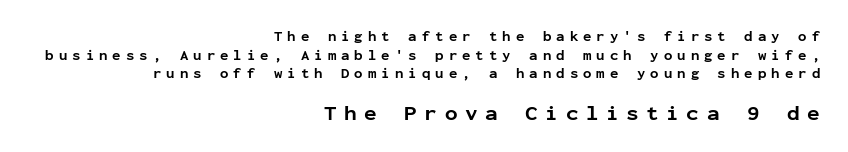
Q: Is the text bold? A: Yes.
Q: Is the text italic (slanted)? A: No, it is upright.
Q: Is the text underlined? A: No.
Q: How is the paragraph aligned? A: Right-aligned.
Q: Is the spacing between letters normal or unusually wide? A: Unusually wide.
Q: Is the spacing between lines tight, normal or loose? A: Normal.
Q: Which block of text is set in a larger size, the first (top) or the second (bottom)? A: The second (bottom) one.
